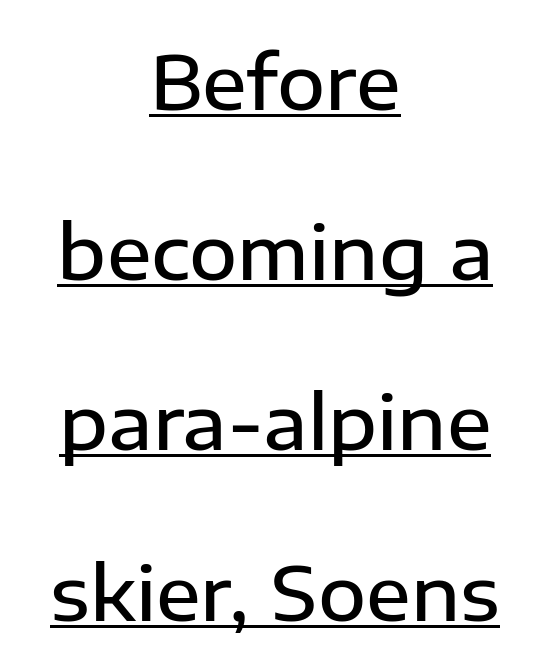
{"serif": "no", "italic": "no", "bold": "semi", "weight": "semibold", "width": "normal", "stroke_contrast": "low", "x_height": "medium", "monospaced": "no", "underline": "yes", "align": "center", "line_spacing": "loose", "line_spacing_ratio": 2.3, "letter_spacing": "normal", "letter_spacing_em": 0.0, "glyph_px": 74}
